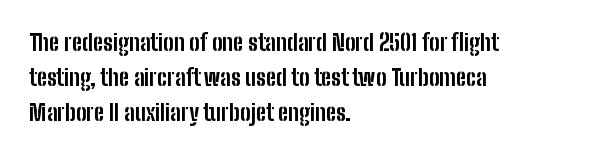
Every row of glyphs begins at an identical x-position on the left. Each word holds together tightly as a unit, with standard inter-letter gaps. What's the leading like? Ordinary, nothing unusual. Nope, not italic — everything's standing straight. The space directly below the letters is spotless.
